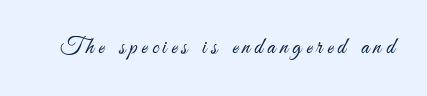
{"bold": "no", "underline": "no", "letter_spacing": "wide", "letter_spacing_em": 0.2, "glyph_px": 23}
